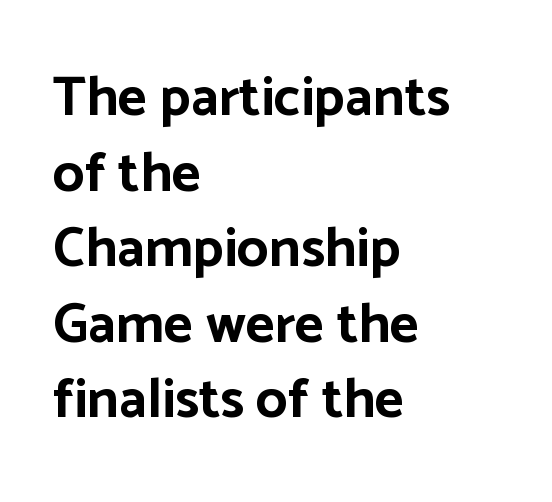
{"serif": "no", "italic": "no", "bold": "yes", "weight": "bold", "width": "normal", "stroke_contrast": "low", "x_height": "medium", "monospaced": "no", "underline": "no", "align": "left", "line_spacing": "normal", "line_spacing_ratio": 1.35, "letter_spacing": "normal", "letter_spacing_em": 0.0, "glyph_px": 56}
